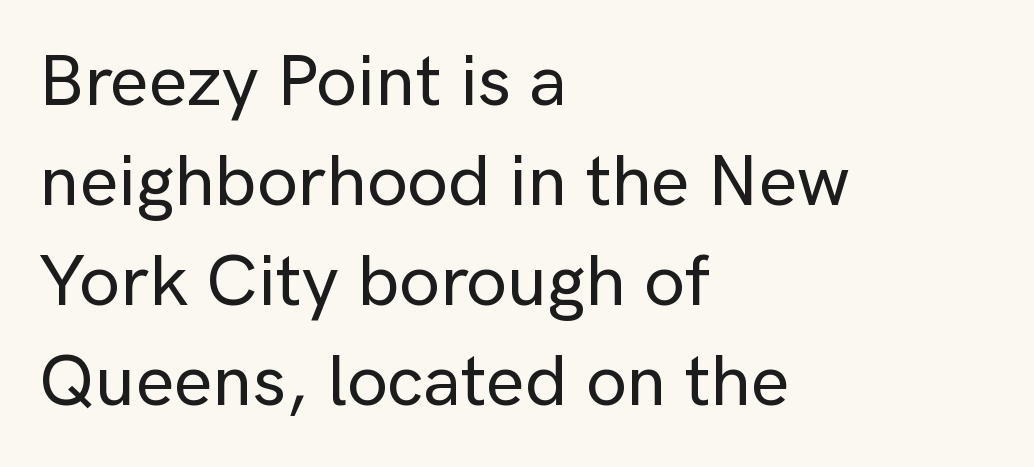
Reading down the block, your eye returns to a fixed left position each line. Is the letter spacing exaggerated? No — it looks like the ordinary default. Do the characters align in a grid? No, the font is proportional. The lettering holds an erect, upright posture throughout. Type style note: lacks serifs. Nobody drew a line under any word here.
